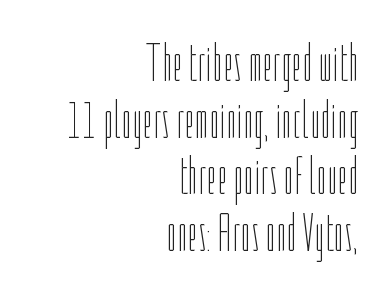
Q: Is the text bold? A: No.
Q: Is the text italic (slanted)? A: No, it is upright.
Q: Is the text underlined? A: No.
Q: How is the paragraph aligned? A: Right-aligned.
Q: Is the spacing between letters normal or unusually wide? A: Normal.
Q: Is the spacing between lines tight, normal or loose? A: Tight.
Q: Width (condensed, normal, or wide)? A: Condensed.
Q: Stroke contrast? A: Low.
Q: x-height? A: Medium.
Q: Monospaced? A: No.
